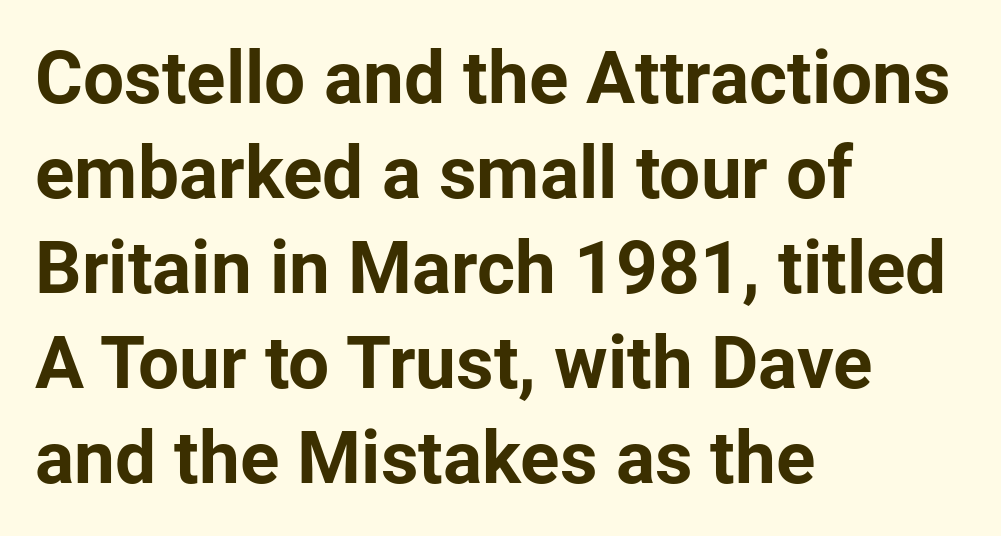
Each new line begins a customary step beneath the previous one. The glyphs in this specimen are sans serif. The passage shown is typed in a proportional face where columns would drift. Posture: upright roman. Any mark beneath the type? The region is blank.
